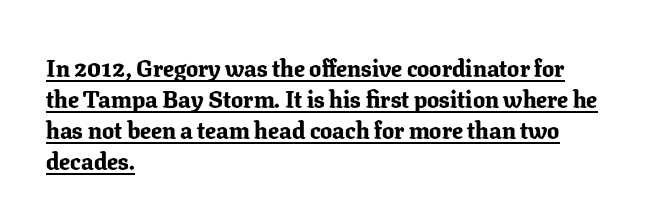
The image shows 24 px bold type, upright; set left-aligned, normal line spacing (1.29x), normal letter spacing, underlined.
